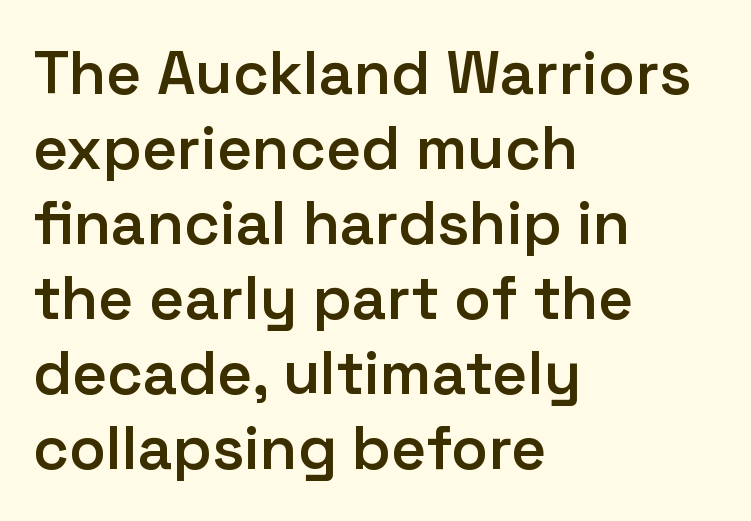
{"serif": "no", "italic": "no", "bold": "semi", "weight": "semibold", "width": "normal", "stroke_contrast": "low", "x_height": "medium", "monospaced": "no", "underline": "no", "align": "left", "line_spacing_ratio": 1.23, "letter_spacing": "normal", "letter_spacing_em": 0.0, "glyph_px": 61}
